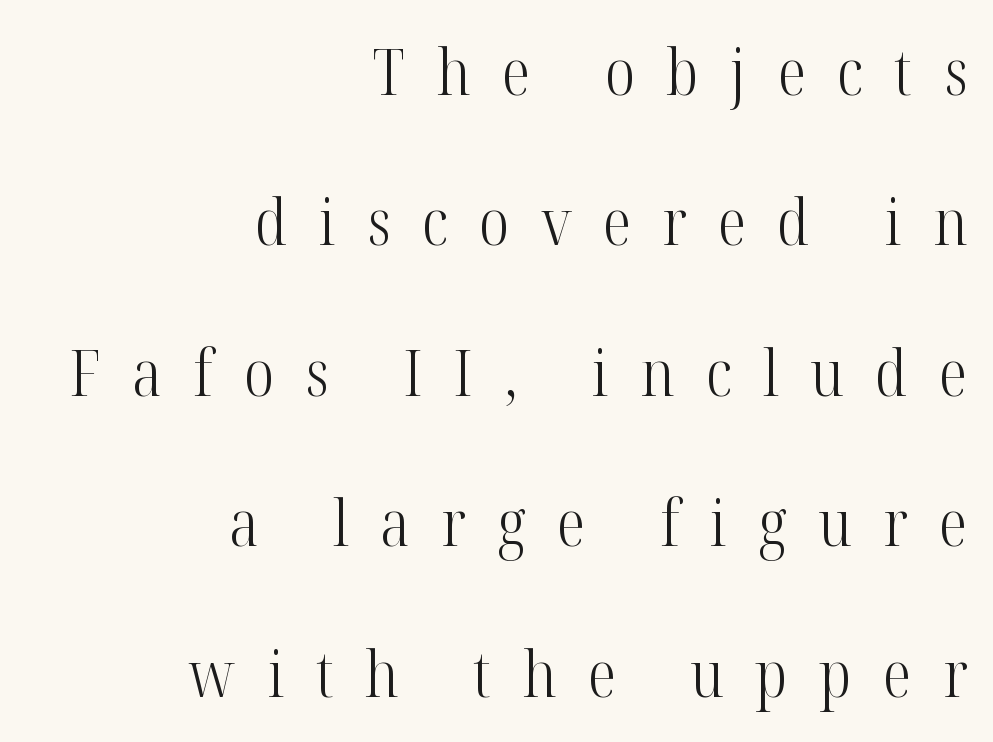
Is there any slant? The stems are plumb. If you drew a ruler down the right edge, every line would touch it. The characters display serif detailing at their extremities. A light-to-regular cut is what we see here. You could not count columns in this text — the font is proportionally spaced.
